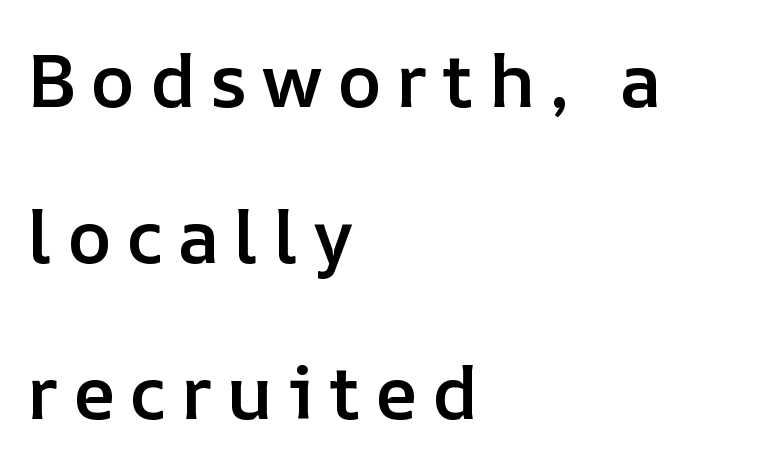
Its strokes are somewhat broadened, the hallmark of semibold type. Here the designer chose a conventional face with non-uniform glyph widths. Nobody drew a line under any word here. The lettering stays uniformly vertical, giving the passage a roman look. Reading down the block, your eye returns to a fixed left position each line. The lines are spread far apart with generous leading.
